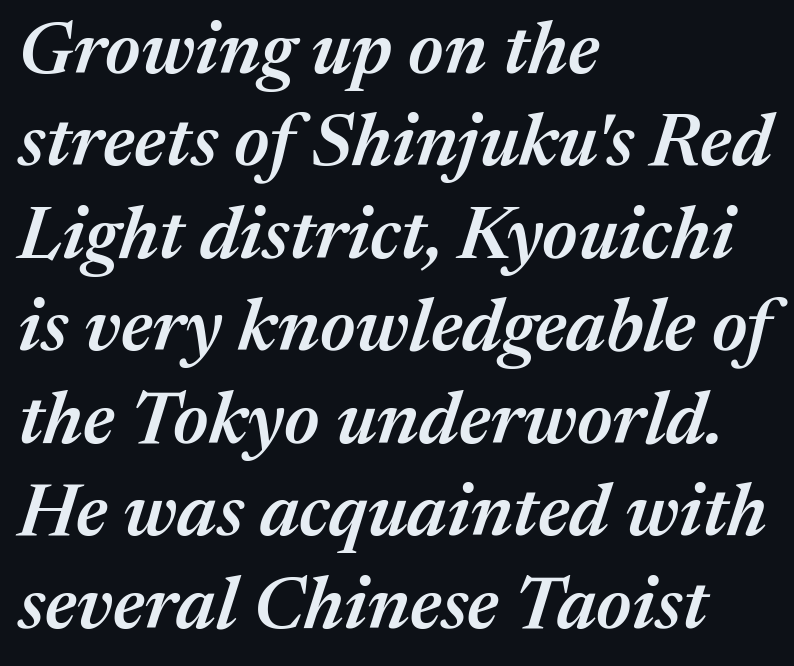
The gap between lines stays unmarked. Do the characters align in a grid? No, the font is proportional. There's an unmistakable incline to the writing here. Left-aligned paragraph, ragged on the right. Whoever set this chose a conventional vertical rhythm. The glyphs have the mass of a demibold cut, below bold.
